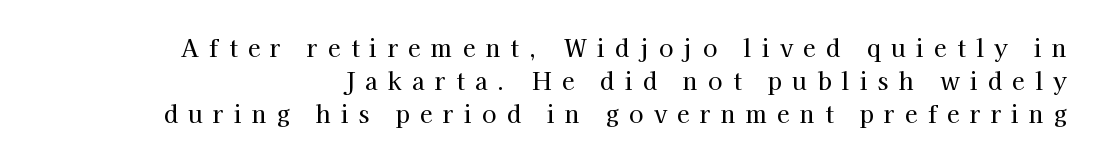
The image shows 23 px text type, upright; set normal line spacing (1.43x), unusually wide letter spacing (+0.45 em), not underlined.
